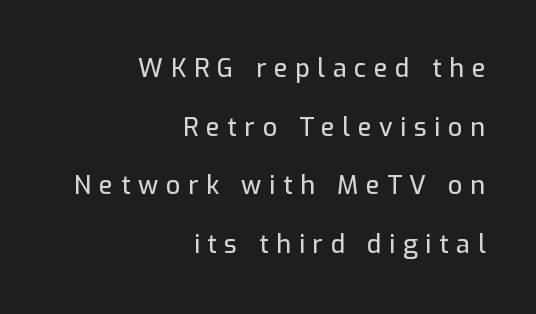
Between one letter and the next there's a generous, obvious gap. This sample is right-justified, so line beginnings fall wherever the words allow. Rendered with straight, roman letterforms. Words float on clear page, feet unadorned.
